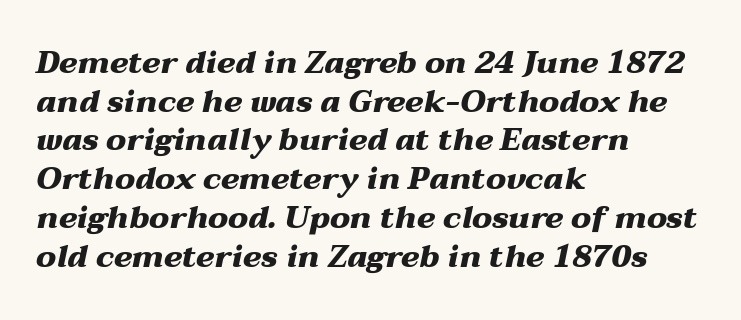
{"italic": "yes", "lean": "right", "slant_degrees": 12, "bold": "yes", "weight": "heavy", "width": "wide", "stroke_contrast": "medium", "x_height": "medium", "monospaced": "no", "underline": "no", "align": "left", "line_spacing": "normal", "line_spacing_ratio": 1.25, "letter_spacing": "normal", "letter_spacing_em": 0.0, "glyph_px": 31}
